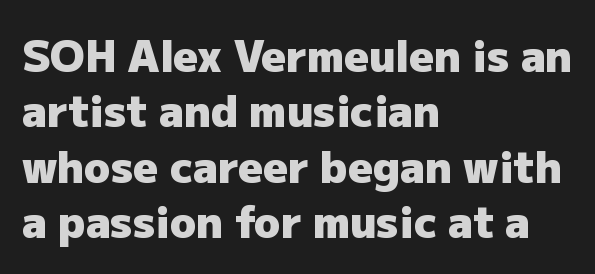
The image shows 43 px heavy sans-serif type, upright; set left-aligned, normal line spacing (1.29x), normal letter spacing, not underlined; low stroke contrast and a medium x-height.
